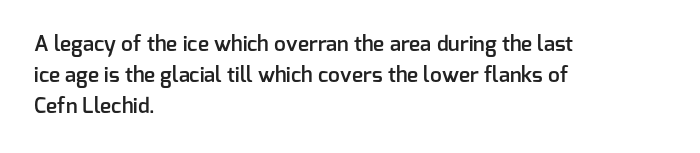
{"italic": "no", "bold": "semi", "underline": "no", "align": "left", "line_spacing": "normal", "line_spacing_ratio": 1.48, "letter_spacing": "normal", "letter_spacing_em": 0.0, "glyph_px": 21}
